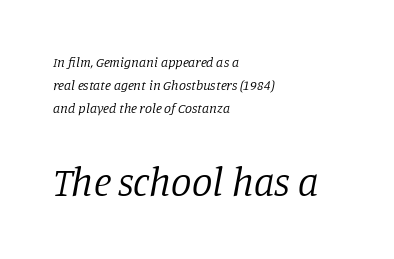
Descenders are the only things crossing below the line. Tracking value appears to be zero — textbook default spacing. Bigger letters appear in the bottom chunk; the top chunk is reduced. The rendering uses natural spacing where letterforms have individual widths. Is the type slanted? Yes — the strokes lean at a clear angle.
